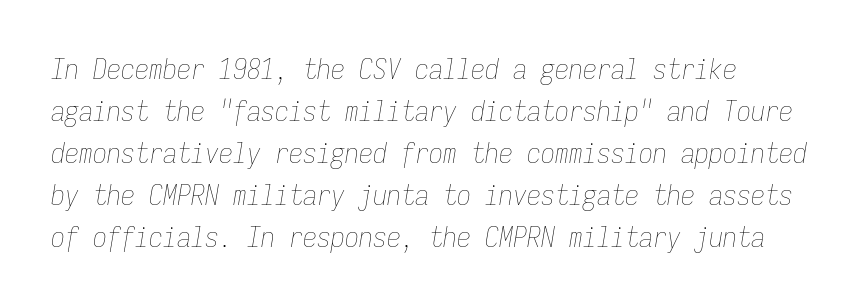
The image shows 28 px thin, condensed type, italic (leaning right), monospaced; set left-aligned, normal line spacing (1.5x), normal letter spacing, not underlined; low stroke contrast and a medium x-height.
